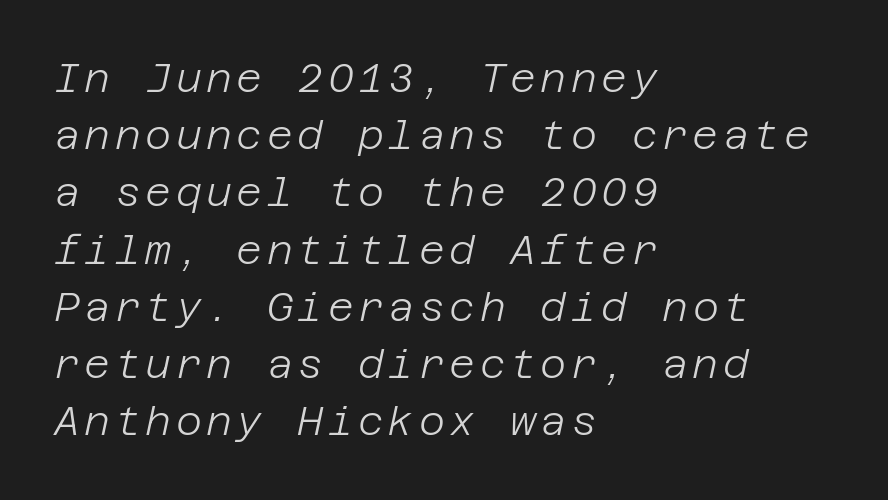
{"italic": "yes", "lean": "right", "slant_degrees": 12, "bold": "no", "weight": "light", "width": "normal", "stroke_contrast": "low", "x_height": "large", "underline": "no", "align": "left", "line_spacing": "normal", "line_spacing_ratio": 1.43, "glyph_px": 40}
